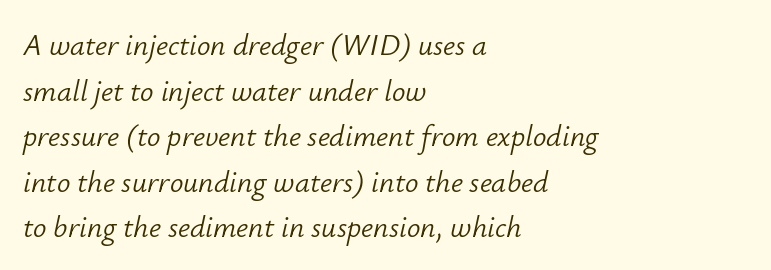
Q: Is the text bold? A: No.
Q: Is the text italic (slanted)? A: Yes, it leans right by about 12 degrees.
Q: Is the text underlined? A: No.
Q: How is the paragraph aligned? A: Left-aligned.
Q: Is the spacing between letters normal or unusually wide? A: Normal.
Q: Is the spacing between lines tight, normal or loose? A: Normal.
Q: Width (condensed, normal, or wide)? A: Normal.
Q: Stroke contrast? A: Low.
Q: x-height? A: Small.
Q: Monospaced? A: No.
